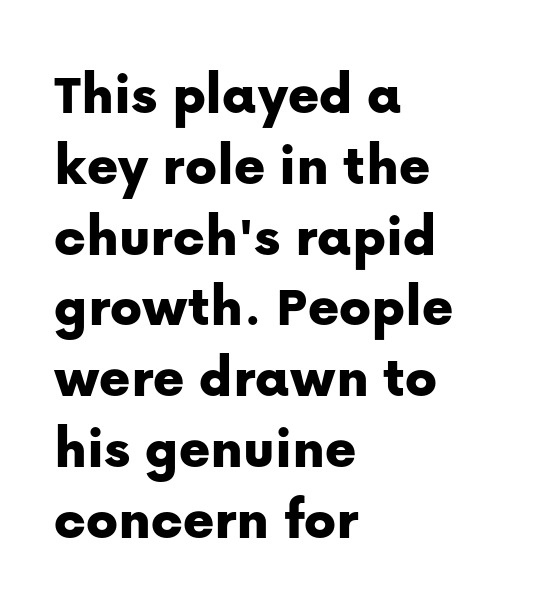
The glyphs are unaccompanied by any horizontal stroke below them. The rendering keeps characters at their native spacing. Do the letters lean? They stand straight. Every row of glyphs begins at an identical x-position on the left. The glyphs in this specimen are sans serif.
